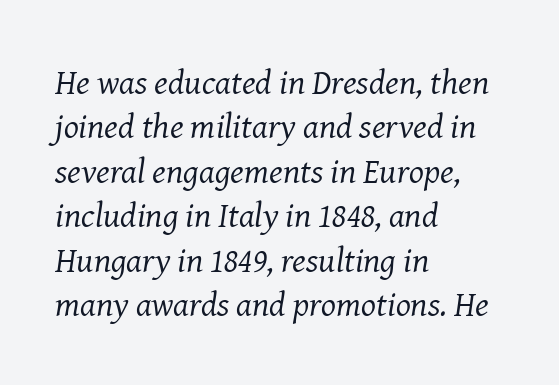
The image shows 35 px regular-weight serif type, italic (leaning right); set left-aligned, normal line spacing (1.27x), normal letter spacing, not underlined; medium stroke contrast and a medium x-height.
